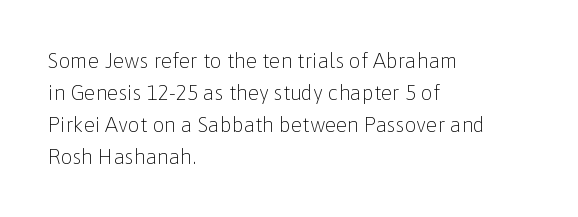
The image shows 21 px text type, upright; set left-aligned, normal line spacing (1.52x), normal letter spacing, not underlined.
